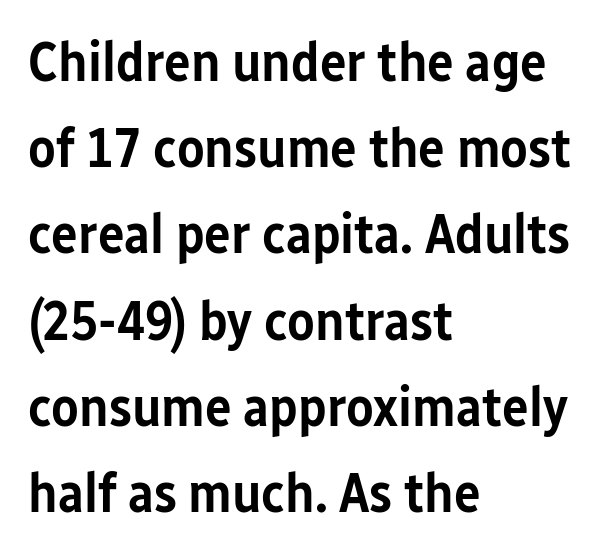
{"serif": "no", "italic": "no", "bold": "semi", "weight": "semibold", "width": "condensed", "stroke_contrast": "low", "x_height": "medium", "monospaced": "no", "underline": "no", "align": "left", "line_spacing": "normal", "line_spacing_ratio": 1.54, "letter_spacing": "normal", "letter_spacing_em": 0.0, "glyph_px": 56}
